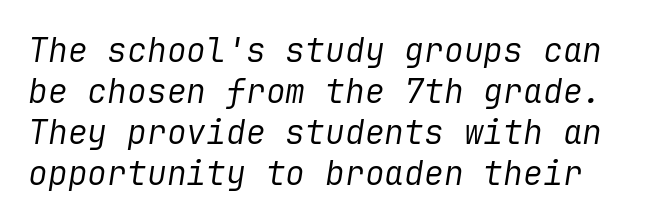
{"italic": "yes", "lean": "right", "slant_degrees": 9, "bold": "no", "weight": "regular", "width": "normal", "stroke_contrast": "low", "x_height": "medium", "underline": "no", "line_spacing_ratio": 1.24, "letter_spacing": "normal", "letter_spacing_em": 0.0, "glyph_px": 33}
